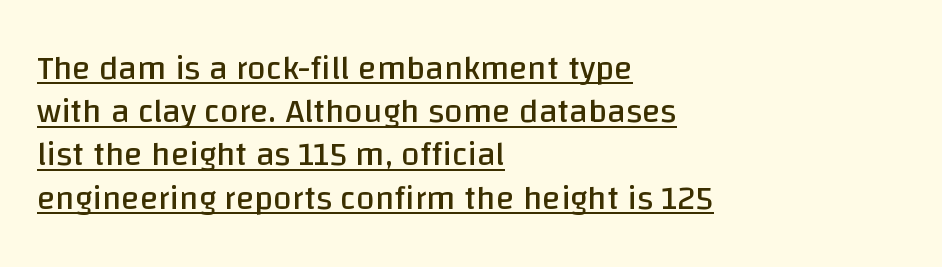
{"serif": "no", "italic": "no", "bold": "no", "weight": "regular", "width": "normal", "stroke_contrast": "low", "x_height": "large", "monospaced": "no", "underline": "yes", "align": "left", "line_spacing": "normal", "line_spacing_ratio": 1.27, "letter_spacing": "normal", "letter_spacing_em": 0.0, "glyph_px": 34}
